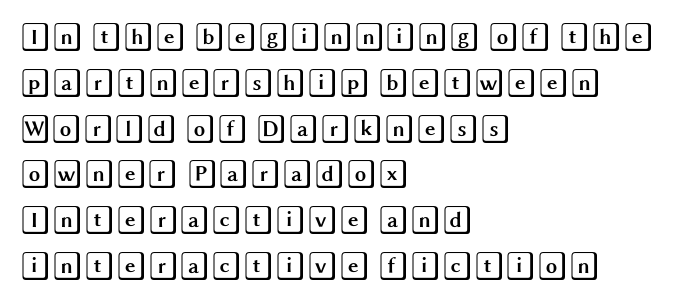
The string is rendered with underlining switched off. You can tell it's not italic because the verticals are truly vertical. How are the letters spaced? Ordinarily, with no added tracking. Left-aligned paragraph, ragged on the right.
